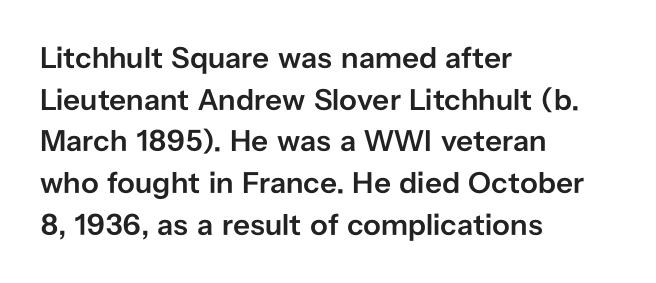
{"serif": "no", "italic": "no", "bold": "semi", "weight": "semibold", "width": "normal", "stroke_contrast": "low", "x_height": "medium", "monospaced": "no", "underline": "no", "align": "left", "line_spacing": "normal", "line_spacing_ratio": 1.39, "letter_spacing": "normal", "letter_spacing_em": 0.0, "glyph_px": 30}
